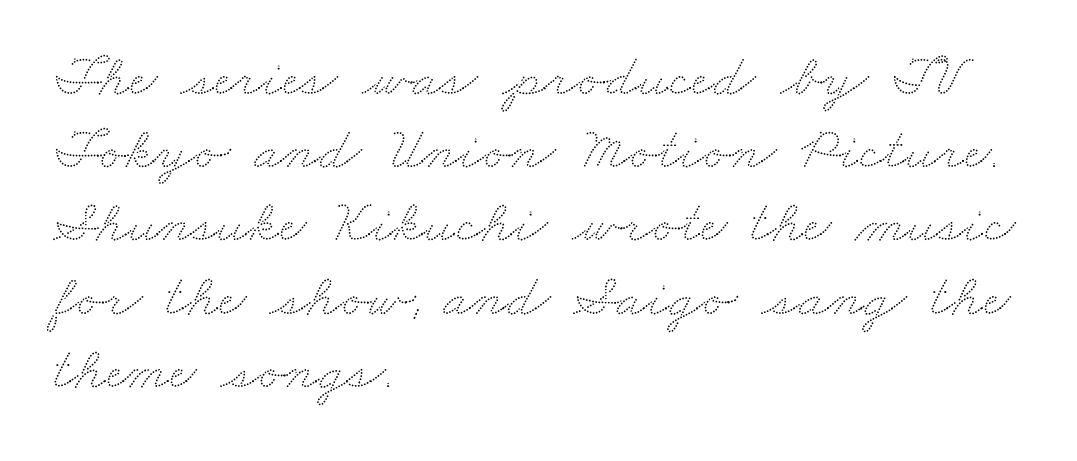
The image shows 60 px wide type; set left-aligned, line spacing 1.22x, normal letter spacing, not underlined; low stroke contrast and a small x-height.
